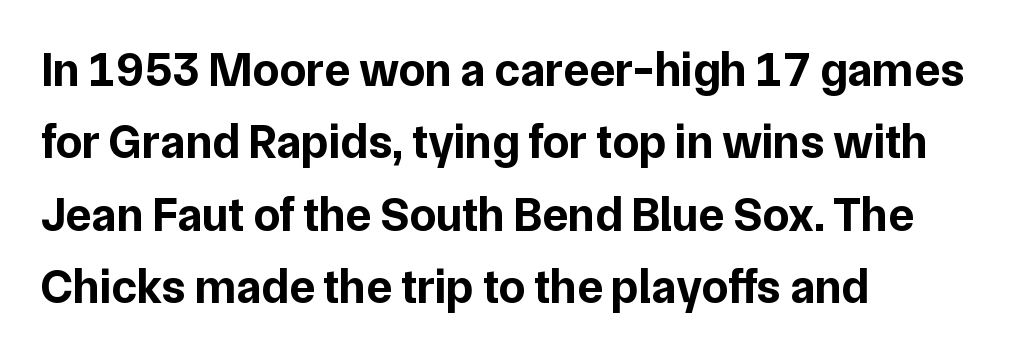
Q: Is the text bold? A: Yes.
Q: Is the text italic (slanted)? A: No, it is upright.
Q: Is the typeface a serif or a sans-serif typeface? A: Sans-serif.
Q: Is the text underlined? A: No.
Q: How is the paragraph aligned? A: Left-aligned.
Q: Is the spacing between letters normal or unusually wide? A: Normal.
Q: Is the spacing between lines tight, normal or loose? A: Normal.
Q: Width (condensed, normal, or wide)? A: Normal.
Q: Stroke contrast? A: Low.
Q: x-height? A: Medium.
Q: Monospaced? A: No.
